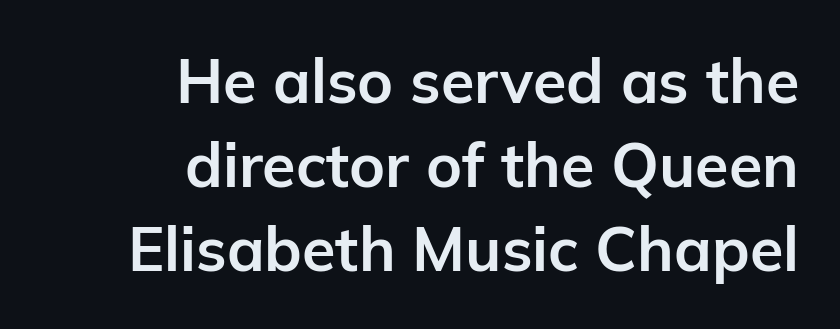
{"serif": "no", "italic": "no", "bold": "yes", "weight": "bold", "width": "normal", "stroke_contrast": "low", "x_height": "medium", "monospaced": "no", "underline": "no", "align": "right", "line_spacing": "normal", "line_spacing_ratio": 1.38, "letter_spacing": "normal", "letter_spacing_em": 0.0, "glyph_px": 61}
